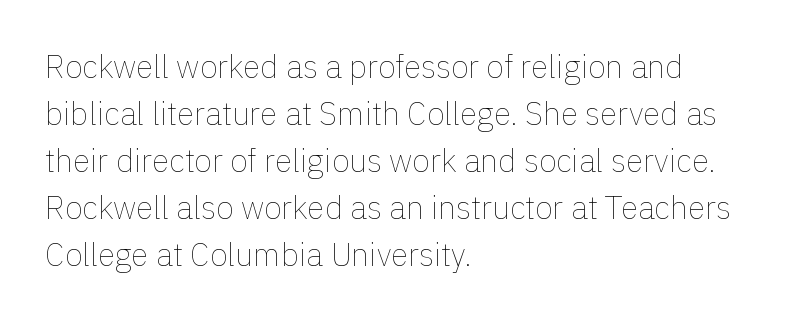
Q: Is the text bold? A: No.
Q: Is the text italic (slanted)? A: No, it is upright.
Q: Is the text underlined? A: No.
Q: How is the paragraph aligned? A: Left-aligned.
Q: Is the spacing between letters normal or unusually wide? A: Normal.
Q: Is the spacing between lines tight, normal or loose? A: Normal.
Q: Width (condensed, normal, or wide)? A: Normal.
Q: x-height? A: Medium.
Q: Monospaced? A: No.
